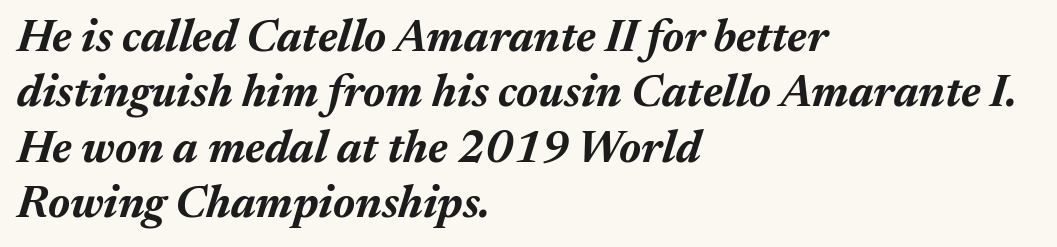
{"italic": "yes", "lean": "right", "slant_degrees": 17, "bold": "yes", "weight": "bold", "width": "normal", "stroke_contrast": "medium", "x_height": "medium", "monospaced": "no", "underline": "no", "align": "left", "line_spacing_ratio": 1.23, "letter_spacing": "normal", "letter_spacing_em": 0.0, "glyph_px": 45}
